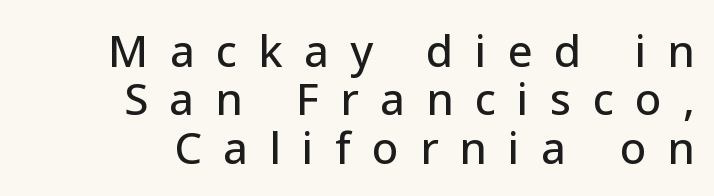
The image shows 44 px sans-serif type, upright; set right-aligned, tight line spacing (1.1x), unusually wide letter spacing (+0.48 em), not underlined; low stroke contrast and a medium x-height.
